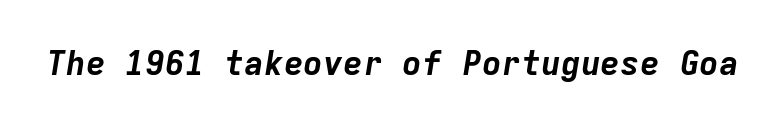
The passage shown is typed in a monospace face where columns stay perfectly aligned. Letter spacing: default. The text carries the slant typical of an italic or oblique font. Weight check: bold — yes, fully.
